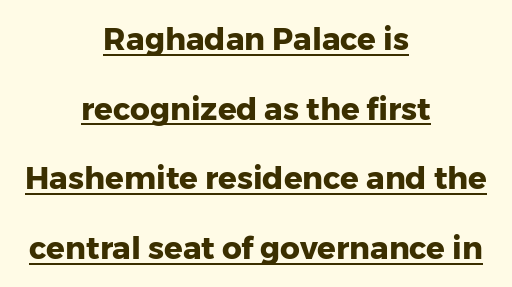
The face used here appears with an underline applied. The text block is weighted toward neither margin, spreading evenly from the middle. Rendered with straight, roman letterforms. Note the varied advance widths — an 'i' is clearly narrower than an 'm'. The rendering keeps characters at their native spacing.
